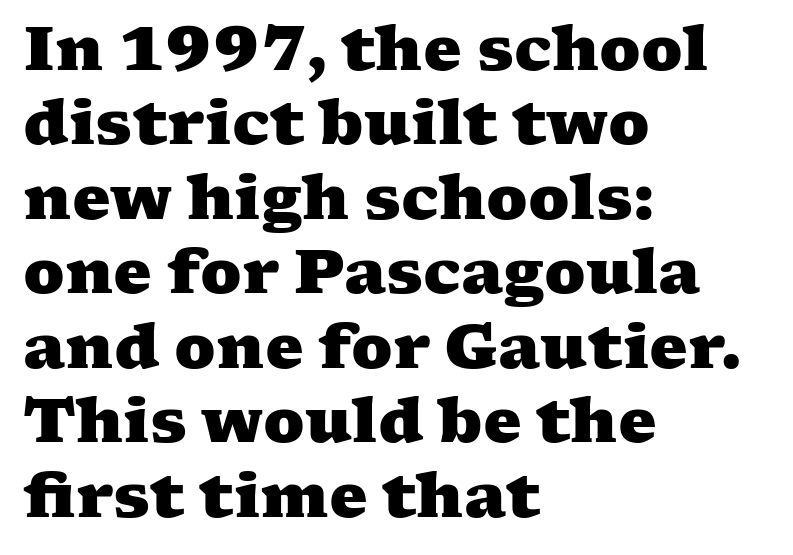
The image shows 61 px heavy, wide serif type; set left-aligned, line spacing 1.22x, normal letter spacing, not underlined; medium stroke contrast and a medium x-height.
